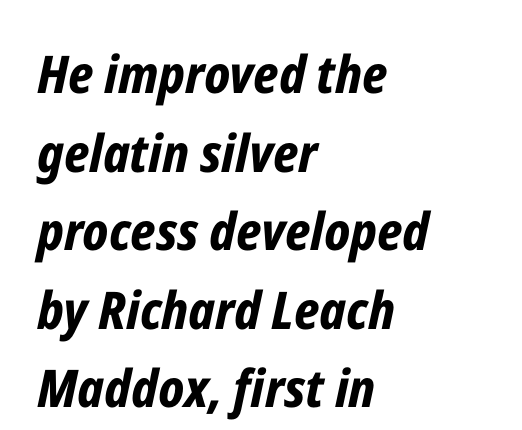
Q: Is the text bold? A: Yes.
Q: Is the text italic (slanted)? A: Yes, it leans right by about 12 degrees.
Q: Is the text underlined? A: No.
Q: How is the paragraph aligned? A: Left-aligned.
Q: Is the spacing between letters normal or unusually wide? A: Normal.
Q: Is the spacing between lines tight, normal or loose? A: Normal.
Q: Width (condensed, normal, or wide)? A: Condensed.
Q: Stroke contrast? A: Low.
Q: x-height? A: Medium.
Q: Monospaced? A: No.
